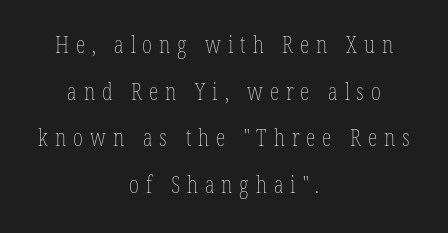
The zone under the glyphs is completely vacant. A centered setting, common on invitations and titles, is used for this passage. Is the type heavy? It reads as light-to-regular instead. It's the straight-up-and-down kind of type. In terms of leading, this rendering errs on the spacious side. Each word looks stretched out because of the extra space between its letters.
